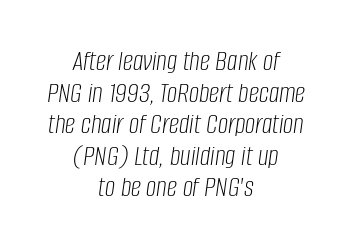
{"italic": "yes", "lean": "right", "slant_degrees": 8, "bold": "no", "weight": "light", "width": "condensed", "stroke_contrast": "low", "x_height": "large", "monospaced": "no", "underline": "no", "align": "center", "line_spacing": "tight", "line_spacing_ratio": 1.09, "letter_spacing": "normal", "letter_spacing_em": 0.0, "glyph_px": 29}
